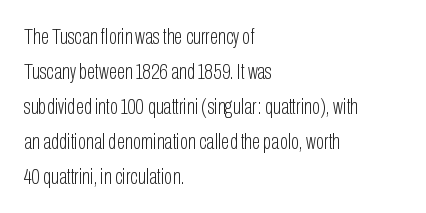
The image shows 22 px text type, upright; set left-aligned, normal line spacing (1.59x), normal letter spacing, not underlined.
